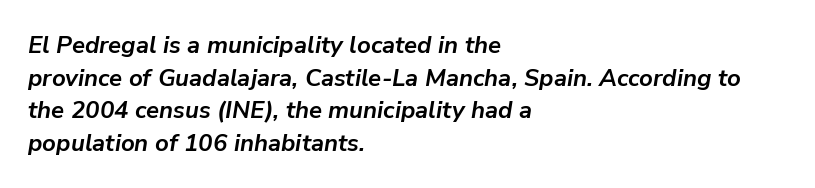
{"italic": "yes", "lean": "right", "slant_degrees": 9, "bold": "yes", "underline": "no", "align": "left", "line_spacing": "normal", "line_spacing_ratio": 1.36, "letter_spacing": "normal", "letter_spacing_em": 0.0, "glyph_px": 24}
